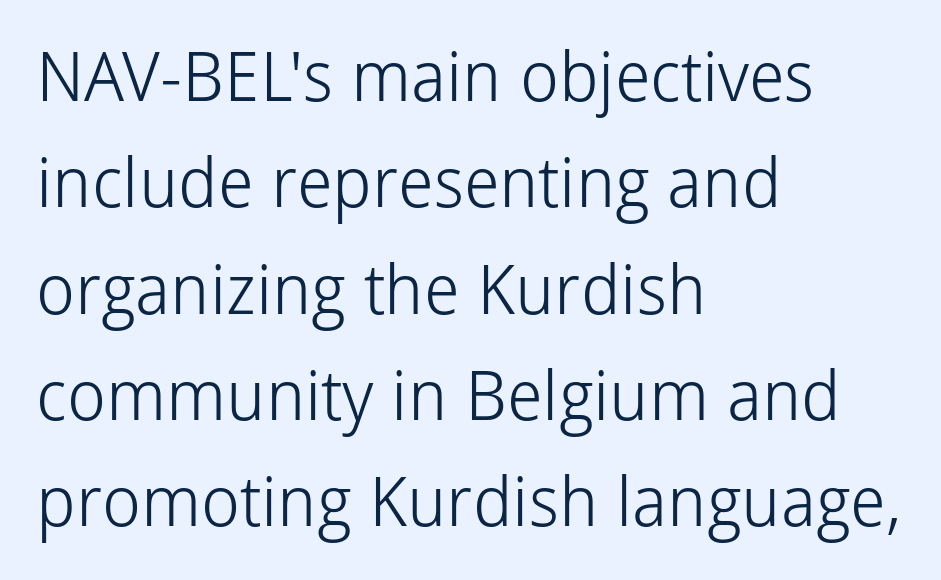
The type family on display is of the sans-serif kind. Observe the ordinary spacing: letters are neighbours, not strangers. A typesetter would call this proportional, since set widths differ per character. Every row of glyphs begins at an identical x-position on the left. Weight: regular or lighter.
